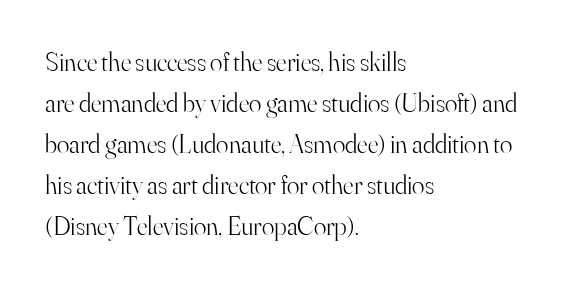
Q: Is the text bold? A: No.
Q: Is the text italic (slanted)? A: No, it is upright.
Q: Is the text underlined? A: No.
Q: How is the paragraph aligned? A: Left-aligned.
Q: Is the spacing between letters normal or unusually wide? A: Normal.
Q: Is the spacing between lines tight, normal or loose? A: Normal.
